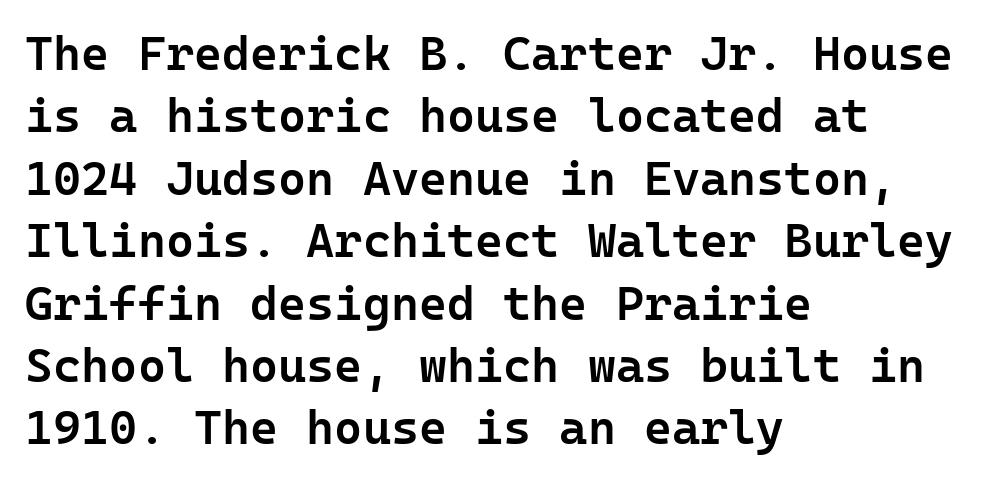
Beneath every word, the page is bare. The font's upright variant was chosen for this text. No feet cap the strokes, marking this as sans-serif type. Stems and bowls a touch heavier than normal — semibold. Evenly set lines give the paragraph a standard silhouette.
